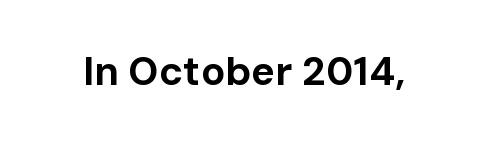
The image shows 40 px bold sans-serif type, upright; set normal letter spacing, not underlined; low stroke contrast and a medium x-height.
